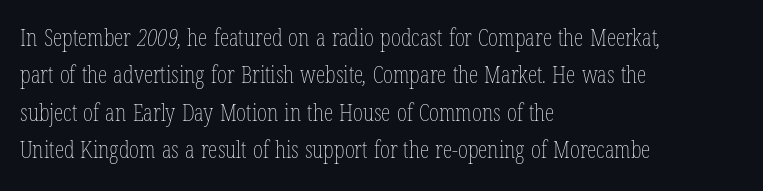
Q: Is the text bold? A: No.
Q: Is the text underlined? A: No.
Q: How is the paragraph aligned? A: Left-aligned.
Q: Is the spacing between letters normal or unusually wide? A: Normal.
Q: Is the spacing between lines tight, normal or loose? A: Normal.
